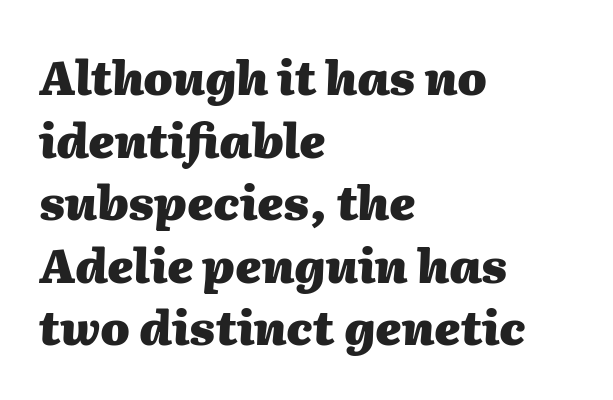
{"italic": "yes", "lean": "right", "slant_degrees": 2, "bold": "yes", "weight": "heavy", "width": "normal", "stroke_contrast": "medium", "x_height": "medium", "monospaced": "no", "underline": "no", "align": "left", "line_spacing": "normal", "line_spacing_ratio": 1.33, "letter_spacing": "normal", "letter_spacing_em": 0.0, "glyph_px": 47}
